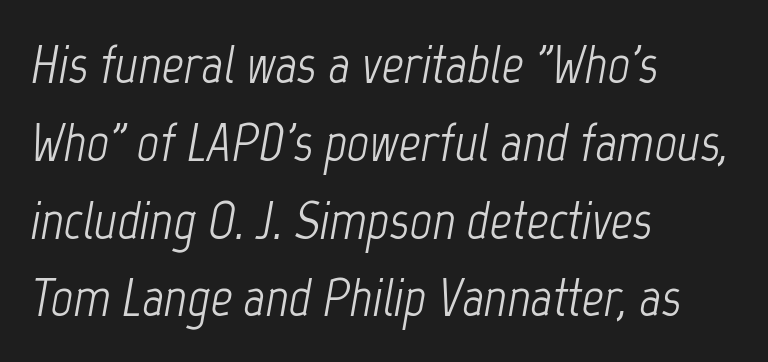
Q: Is the text bold? A: No.
Q: Is the text italic (slanted)? A: Yes, it leans right by about 12 degrees.
Q: Is the text underlined? A: No.
Q: How is the paragraph aligned? A: Left-aligned.
Q: Is the spacing between letters normal or unusually wide? A: Normal.
Q: Is the spacing between lines tight, normal or loose? A: Normal.
Q: Width (condensed, normal, or wide)? A: Condensed.
Q: Stroke contrast? A: Low.
Q: x-height? A: Medium.
Q: Monospaced? A: No.
